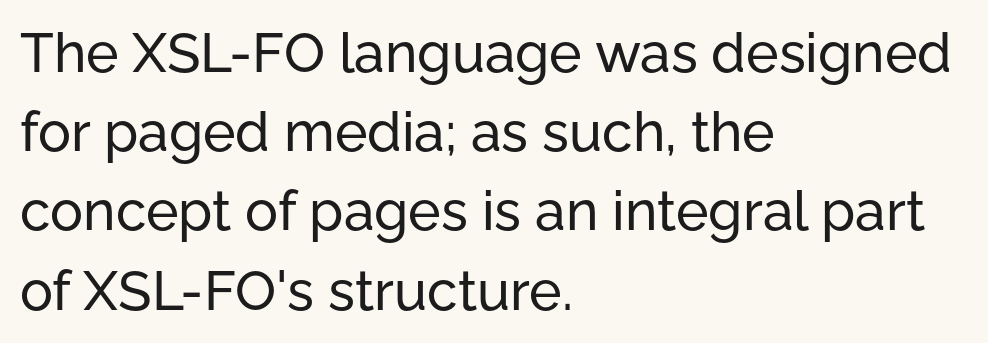
Q: Is the text italic (slanted)? A: No, it is upright.
Q: Is the typeface a serif or a sans-serif typeface? A: Sans-serif.
Q: Is the text underlined? A: No.
Q: How is the paragraph aligned? A: Left-aligned.
Q: Is the spacing between letters normal or unusually wide? A: Normal.
Q: Is the spacing between lines tight, normal or loose? A: Normal.
Q: Width (condensed, normal, or wide)? A: Normal.
Q: Stroke contrast? A: Low.
Q: x-height? A: Medium.
Q: Monospaced? A: No.
